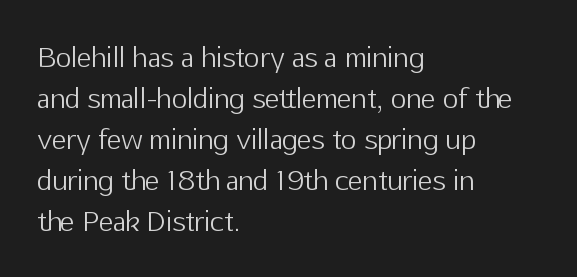
The image shows 27 px text type, upright; set left-aligned, normal line spacing (1.52x), normal letter spacing, not underlined.
